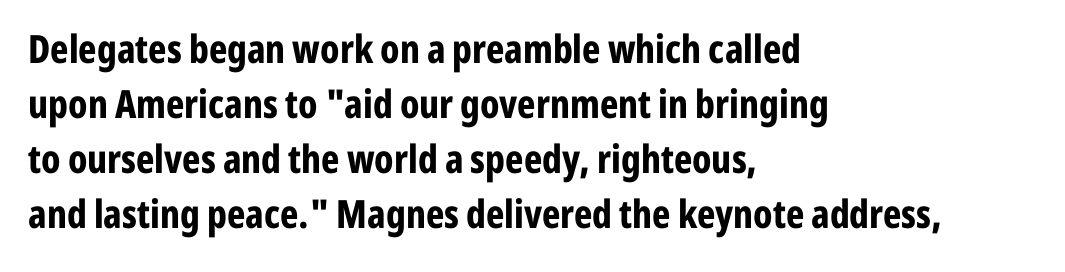
The rendering keeps characters at their native spacing. The letters stand upright; this is a roman face. The sample has been set heavy, in full bold. Proportional: the letters do not fall into vertical columns. Notice how the passage keeps a crisp vertical edge on the left only. In terms of leading, this rendering sits right in the middle.
